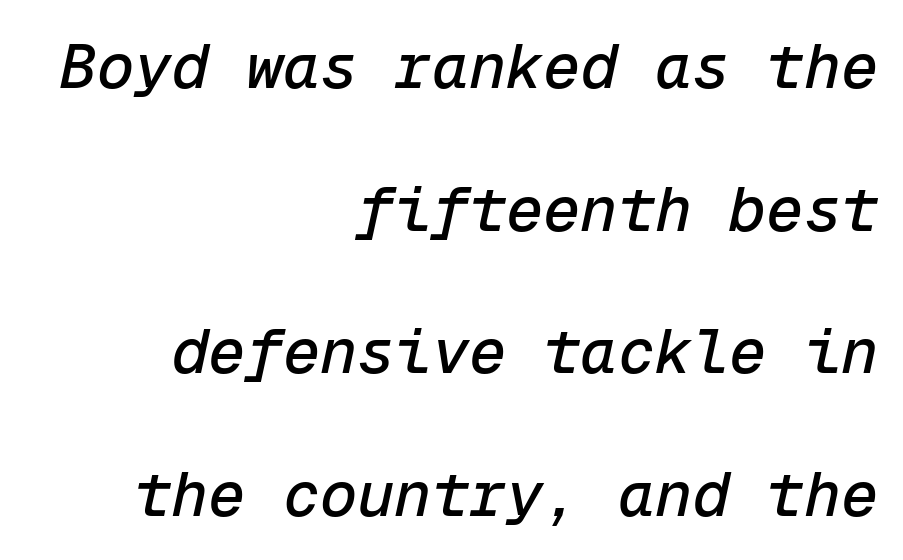
The image shows 62 px text type, italic (leaning right), monospaced; set right-aligned, loose line spacing (2.3x), normal letter spacing, not underlined; low stroke contrast and a medium x-height.
